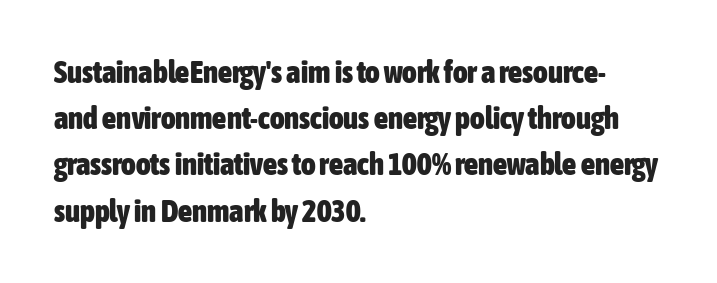
Q: Is the text bold? A: Yes.
Q: Is the text italic (slanted)? A: No, it is upright.
Q: Is the typeface a serif or a sans-serif typeface? A: Sans-serif.
Q: Is the text underlined? A: No.
Q: How is the paragraph aligned? A: Left-aligned.
Q: Is the spacing between letters normal or unusually wide? A: Normal.
Q: Is the spacing between lines tight, normal or loose? A: Normal.
Q: Width (condensed, normal, or wide)? A: Condensed.
Q: Stroke contrast? A: Low.
Q: x-height? A: Medium.
Q: Monospaced? A: No.
